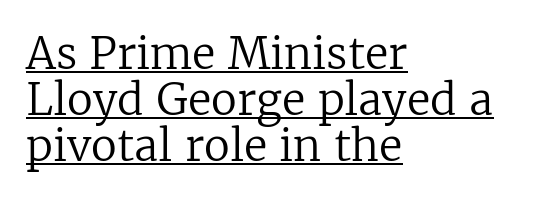
{"serif": "yes", "italic": "no", "bold": "no", "weight": "regular", "width": "normal", "stroke_contrast": "low", "x_height": "medium", "monospaced": "no", "underline": "yes", "align": "left", "line_spacing": "tight", "line_spacing_ratio": 1.07, "letter_spacing": "normal", "letter_spacing_em": 0.0, "glyph_px": 43}
